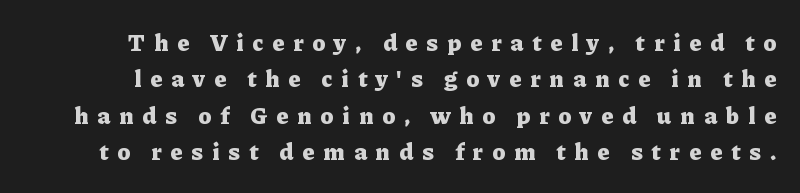
{"italic": "no", "bold": "yes", "underline": "no", "line_spacing": "normal", "line_spacing_ratio": 1.52, "letter_spacing": "wide", "letter_spacing_em": 0.38, "glyph_px": 24}
